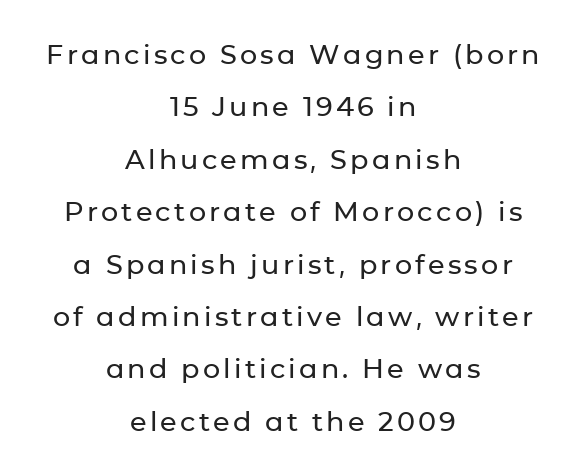
Q: Is the text italic (slanted)? A: No, it is upright.
Q: Is the text underlined? A: No.
Q: How is the paragraph aligned? A: Centered.
Q: Is the spacing between lines tight, normal or loose? A: Loose.
